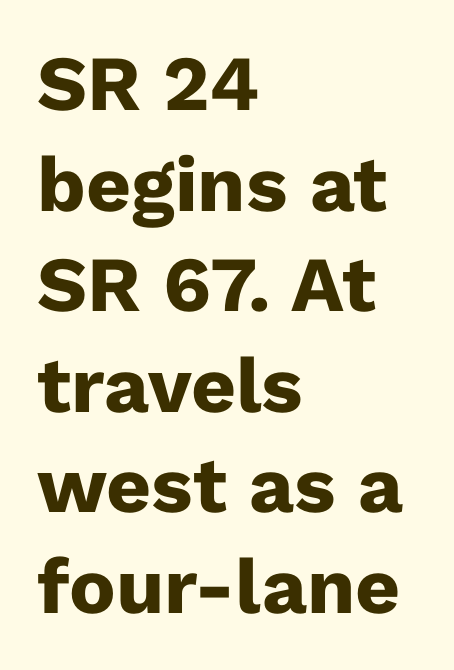
The image shows 78 px heavy sans-serif type, upright; set left-aligned, normal line spacing (1.29x), normal letter spacing, not underlined; low stroke contrast and a medium x-height.
